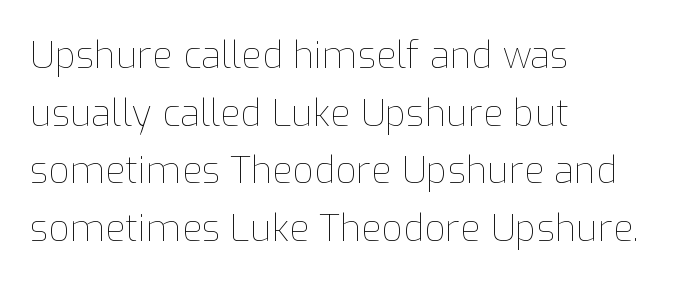
The image shows 37 px thin type, upright; set left-aligned, normal line spacing (1.56x), normal letter spacing, not underlined; low stroke contrast and a medium x-height.
